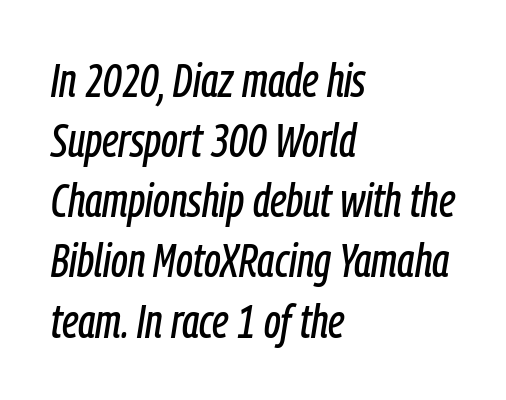
Q: Is the text italic (slanted)? A: Yes, it leans right by about 9 degrees.
Q: Is the text underlined? A: No.
Q: How is the paragraph aligned? A: Left-aligned.
Q: Is the spacing between letters normal or unusually wide? A: Normal.
Q: Is the spacing between lines tight, normal or loose? A: Normal.
Q: Width (condensed, normal, or wide)? A: Condensed.
Q: Stroke contrast? A: Low.
Q: x-height? A: Medium.
Q: Monospaced? A: No.
